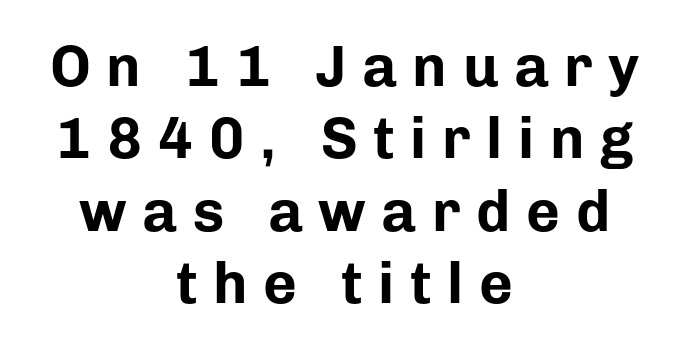
{"serif": "no", "italic": "no", "bold": "yes", "weight": "bold", "width": "normal", "stroke_contrast": "low", "x_height": "medium", "monospaced": "no", "underline": "no", "align": "center", "line_spacing": "normal", "line_spacing_ratio": 1.25, "letter_spacing": "wide", "letter_spacing_em": 0.27, "glyph_px": 58}
